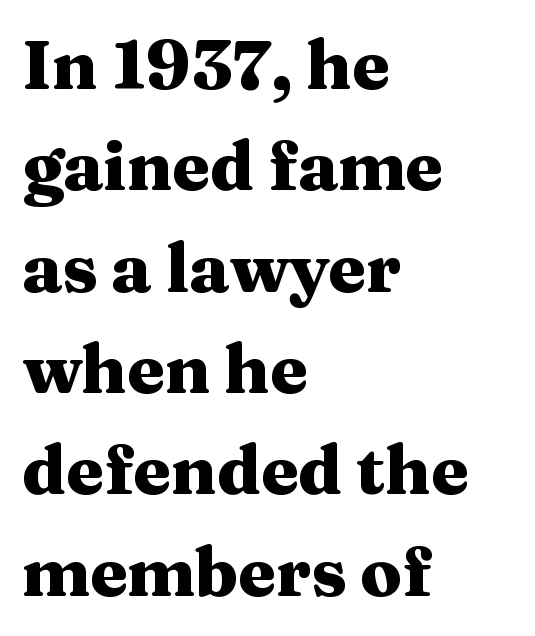
Q: Is the text bold? A: Yes.
Q: Is the text italic (slanted)? A: No, it is upright.
Q: Is the typeface a serif or a sans-serif typeface? A: Serif.
Q: Is the text underlined? A: No.
Q: How is the paragraph aligned? A: Left-aligned.
Q: Is the spacing between letters normal or unusually wide? A: Normal.
Q: Is the spacing between lines tight, normal or loose? A: Normal.
Q: Width (condensed, normal, or wide)? A: Wide.
Q: Stroke contrast? A: Medium.
Q: x-height? A: Medium.
Q: Monospaced? A: No.
